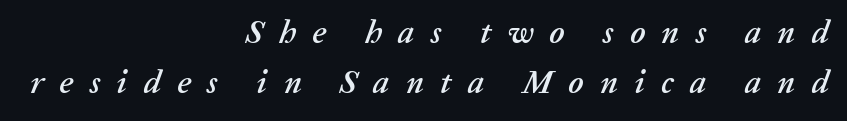
Q: Is the text italic (slanted)? A: Yes, it leans right by about 20 degrees.
Q: Is the text underlined? A: No.
Q: How is the paragraph aligned? A: Right-aligned.
Q: Is the spacing between letters normal or unusually wide? A: Unusually wide.
Q: Is the spacing between lines tight, normal or loose? A: Normal.
Q: Width (condensed, normal, or wide)? A: Normal.
Q: Stroke contrast? A: Low.
Q: x-height? A: Medium.
Q: Monospaced? A: No.
